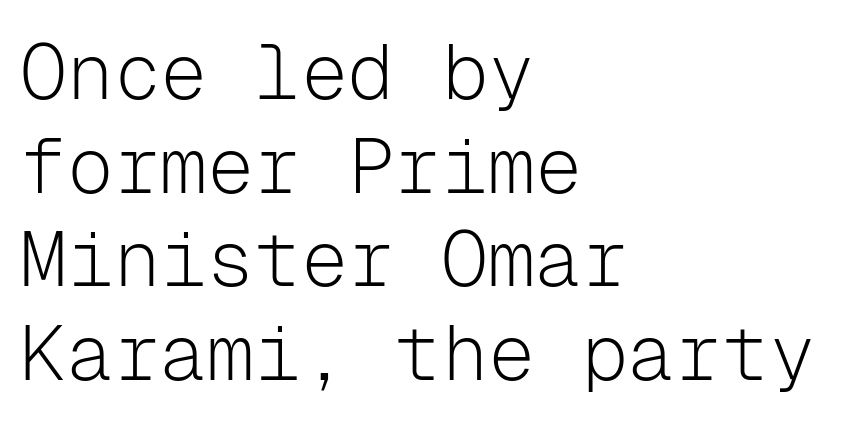
Q: Is the text bold? A: No.
Q: Is the text italic (slanted)? A: No, it is upright.
Q: Is the typeface a serif or a sans-serif typeface? A: Sans-serif.
Q: Is the text underlined? A: No.
Q: How is the paragraph aligned? A: Left-aligned.
Q: Is the spacing between letters normal or unusually wide? A: Normal.
Q: Width (condensed, normal, or wide)? A: Normal.
Q: Stroke contrast? A: Low.
Q: x-height? A: Medium.
Q: Monospaced? A: Yes.
